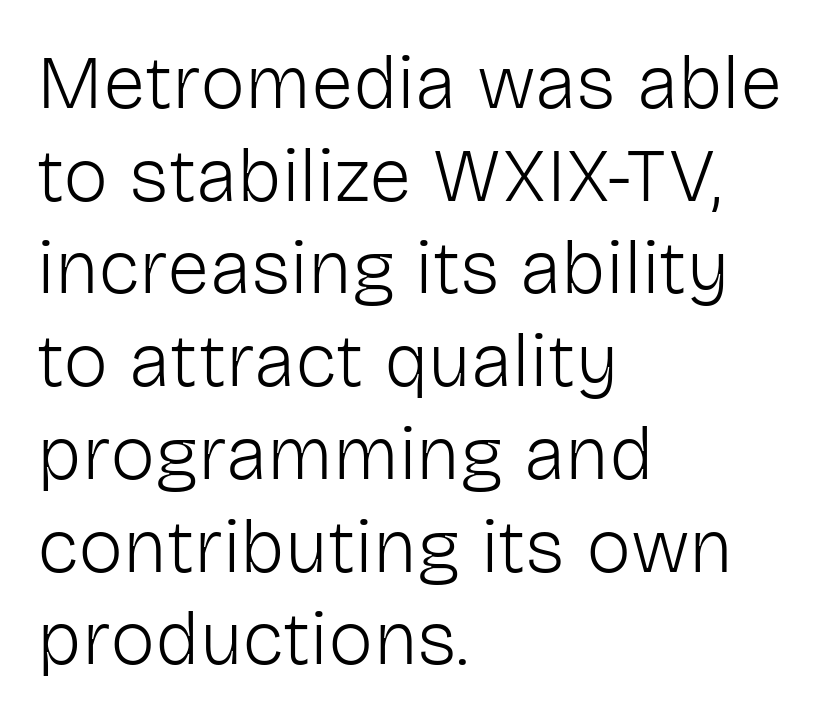
The image shows 76 px light sans-serif type, upright; set left-aligned, line spacing 1.22x, normal letter spacing, not underlined; low stroke contrast and a medium x-height.
